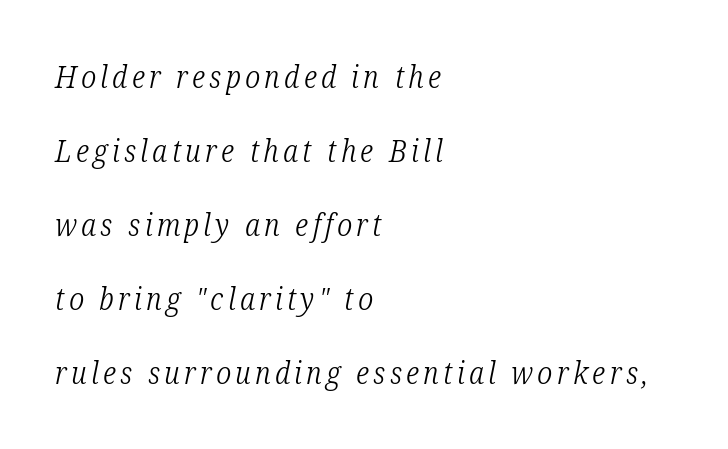
Q: Is the text bold? A: No.
Q: Is the text italic (slanted)? A: Yes, it leans right by about 12 degrees.
Q: Is the typeface a serif or a sans-serif typeface? A: Serif.
Q: Is the text underlined? A: No.
Q: How is the paragraph aligned? A: Left-aligned.
Q: Is the spacing between lines tight, normal or loose? A: Loose.
Q: Width (condensed, normal, or wide)? A: Condensed.
Q: Stroke contrast? A: Low.
Q: x-height? A: Medium.
Q: Monospaced? A: No.
